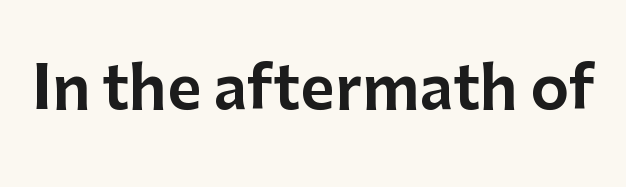
Q: Is the text italic (slanted)? A: No, it is upright.
Q: Is the typeface a serif or a sans-serif typeface? A: Sans-serif.
Q: Is the text underlined? A: No.
Q: Is the spacing between letters normal or unusually wide? A: Normal.
Q: Width (condensed, normal, or wide)? A: Normal.
Q: Stroke contrast? A: Low.
Q: x-height? A: Medium.
Q: Monospaced? A: No.
